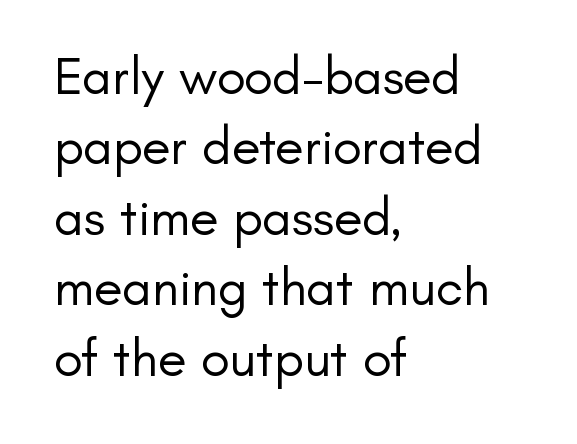
The image shows 53 px regular-weight sans-serif type, upright; set left-aligned, normal line spacing (1.33x), normal letter spacing, not underlined; low stroke contrast and a small x-height.
